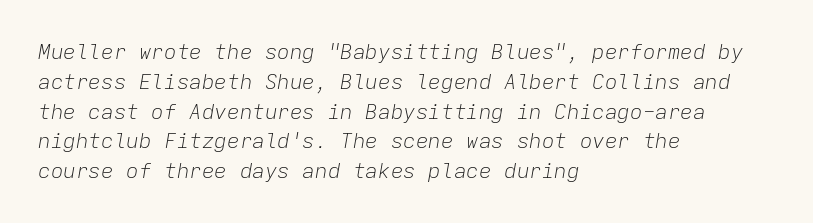
Q: Is the text bold? A: No.
Q: Is the text italic (slanted)? A: Yes, it leans right by about 9 degrees.
Q: Is the text underlined? A: No.
Q: How is the paragraph aligned? A: Left-aligned.
Q: Is the spacing between letters normal or unusually wide? A: Normal.
Q: Is the spacing between lines tight, normal or loose? A: Normal.
